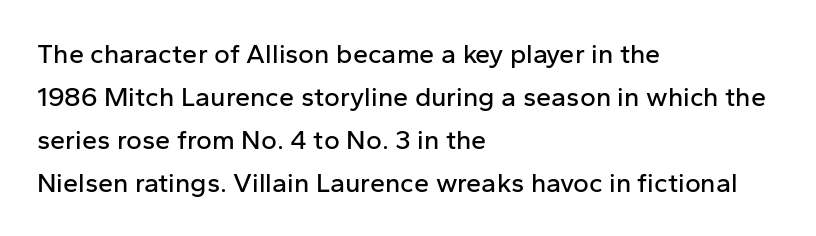
Notice how descenders clear the ascenders below comfortably — that's standard leading. Rendered with straight, roman letterforms. These lines keep a tight, regular rhythm from letter to letter. Only glyphs here, with clear space below each row. Line beginnings align vertically; line endings do not.
